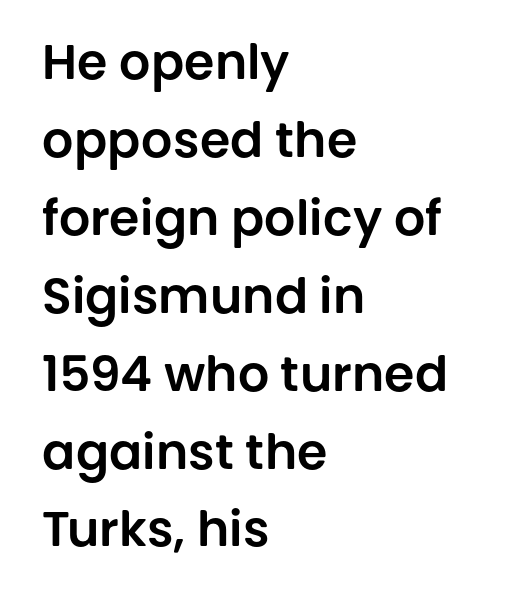
{"serif": "no", "italic": "no", "width": "normal", "stroke_contrast": "low", "x_height": "large", "monospaced": "no", "underline": "no", "align": "left", "line_spacing": "normal", "line_spacing_ratio": 1.59, "letter_spacing": "normal", "letter_spacing_em": 0.0, "glyph_px": 49}
